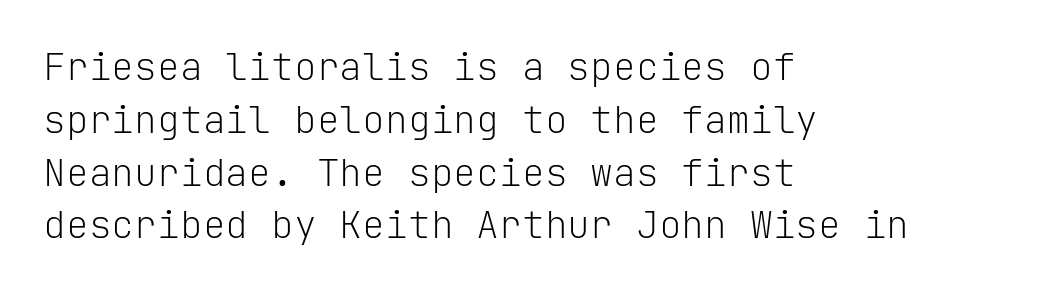
The image shows 38 px light sans-serif type, upright, monospaced; set left-aligned, normal line spacing (1.39x), normal letter spacing, not underlined; low stroke contrast and a medium x-height.
